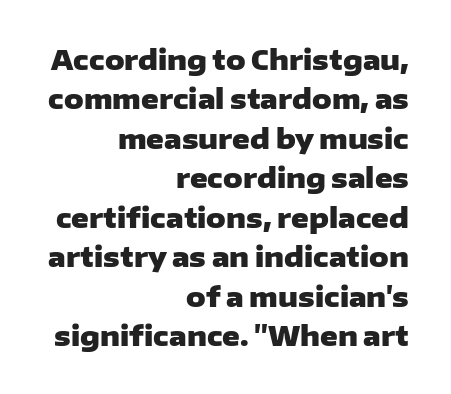
{"italic": "no", "bold": "yes", "underline": "no", "align": "right", "line_spacing": "normal", "line_spacing_ratio": 1.46, "letter_spacing": "normal", "letter_spacing_em": 0.0, "glyph_px": 27}
